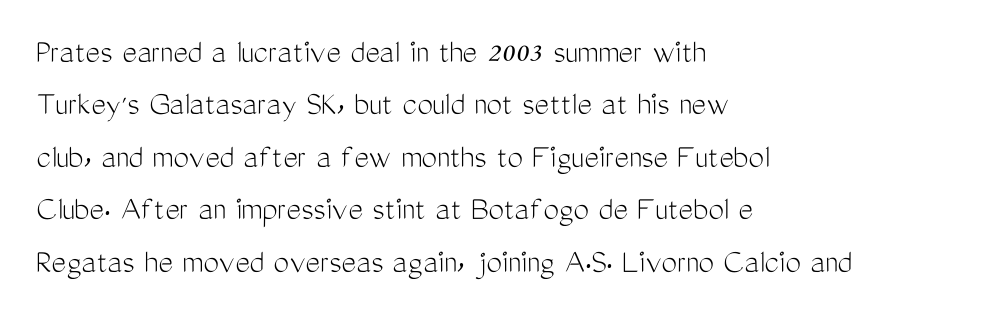
Q: Is the text bold? A: No.
Q: Is the text italic (slanted)? A: No, it is upright.
Q: Is the typeface a serif or a sans-serif typeface? A: Sans-serif.
Q: Is the text underlined? A: No.
Q: How is the paragraph aligned? A: Left-aligned.
Q: Is the spacing between letters normal or unusually wide? A: Normal.
Q: Is the spacing between lines tight, normal or loose? A: Normal.
Q: Width (condensed, normal, or wide)? A: Condensed.
Q: Stroke contrast? A: Medium.
Q: x-height? A: Medium.
Q: Monospaced? A: No.
